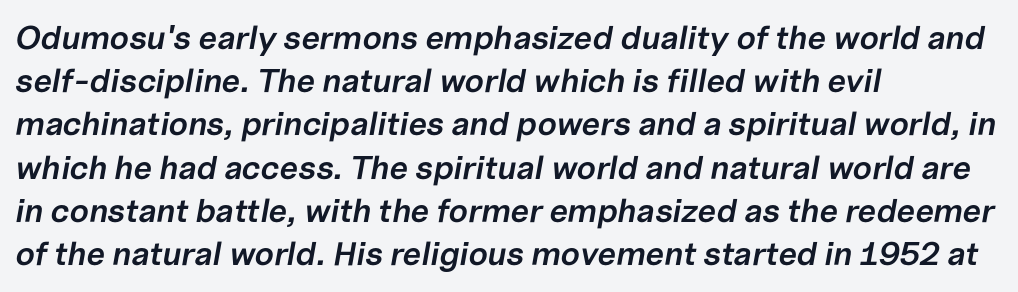
Q: Is the text bold? A: Semi-bold.
Q: Is the text italic (slanted)? A: Yes, it leans right by about 10 degrees.
Q: Is the text underlined? A: No.
Q: How is the paragraph aligned? A: Left-aligned.
Q: Is the spacing between letters normal or unusually wide? A: Normal.
Q: Is the spacing between lines tight, normal or loose? A: Normal.
Q: Width (condensed, normal, or wide)? A: Normal.
Q: Stroke contrast? A: Low.
Q: x-height? A: Medium.
Q: Monospaced? A: No.
